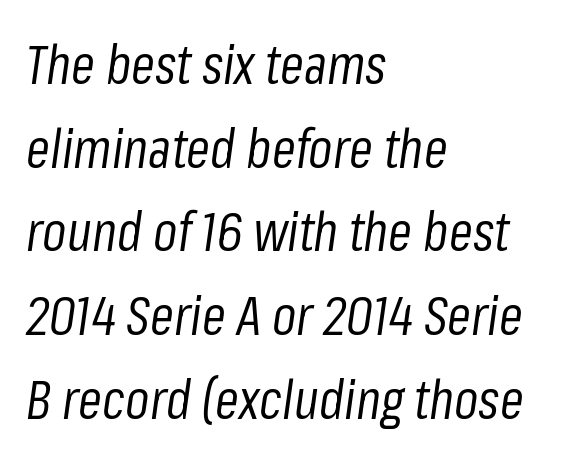
{"italic": "yes", "lean": "right", "slant_degrees": 8, "bold": "no", "weight": "regular", "width": "condensed", "stroke_contrast": "low", "x_height": "medium", "monospaced": "no", "underline": "no", "align": "left", "line_spacing": "normal", "line_spacing_ratio": 1.55, "letter_spacing": "normal", "letter_spacing_em": 0.0, "glyph_px": 54}
